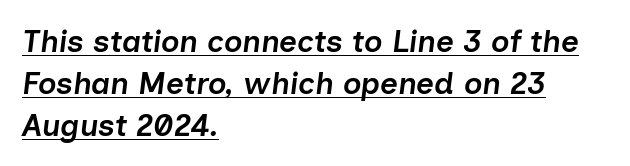
The rows are spaced the way most documents space them. In terms of letterspacing, this is plain default setting. Line beginnings align vertically; line endings do not. The text carries the slant typical of an italic or oblique font. Caption: lettering with a line underneath. Emphasis by weight is partial: semibold.
